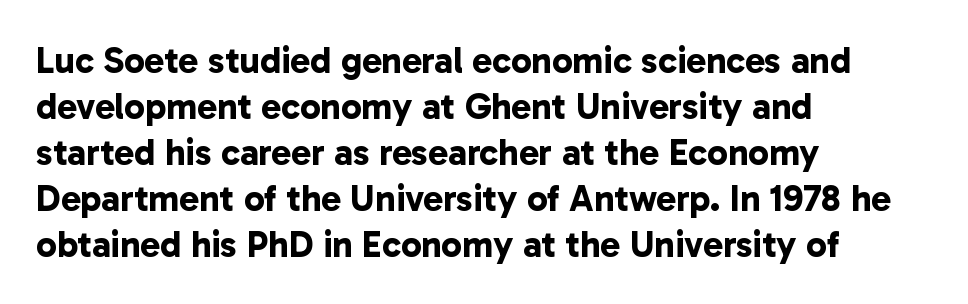
The passage shown has conventional tracking throughout. The strip under each line holds only bare page. The typesetting leans heavy: a genuine bold. The letters advance in unequal steps, a hallmark of proportional type. All the whitespace from short lines collects on the right. To sum up the face: it is a sans, with no serifs.
